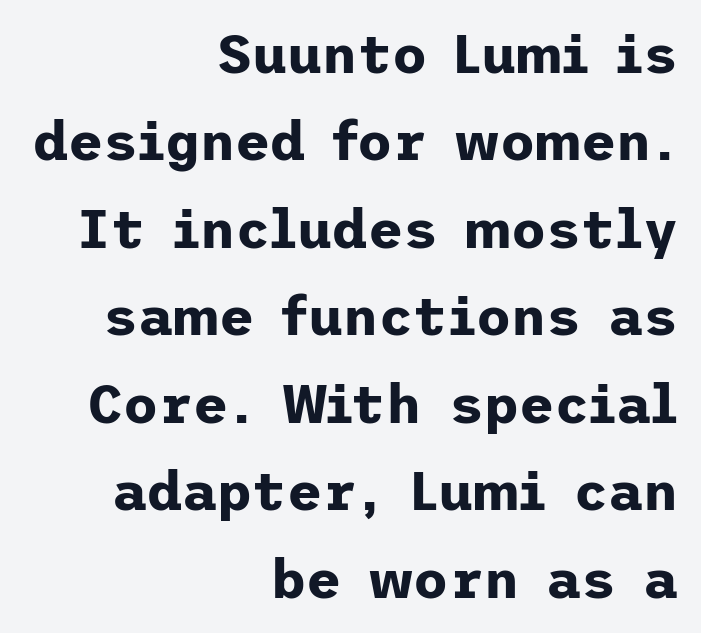
The image shows 54 px bold sans-serif type, upright; set right-aligned, normal line spacing (1.62x), normal letter spacing, not underlined; low stroke contrast and a medium x-height.
